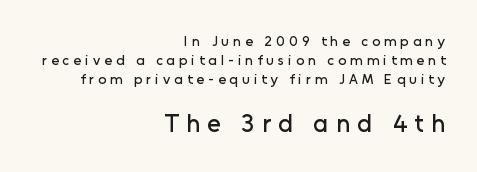
The image shows 25 px text type, upright; set right-aligned, normal line spacing (1.34x), unusually wide letter spacing (+0.29 em), not underlined; the second (bottom) block is 1.79x larger.
